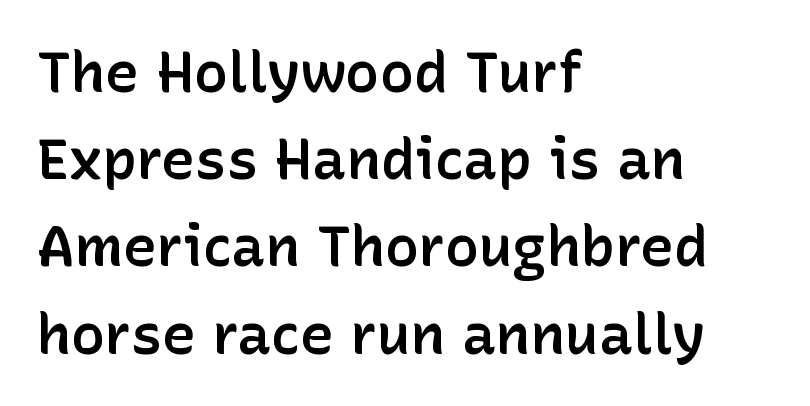
Q: Is the text bold? A: Semi-bold.
Q: Is the text italic (slanted)? A: No, it is upright.
Q: Is the typeface a serif or a sans-serif typeface? A: Sans-serif.
Q: Is the text underlined? A: No.
Q: How is the paragraph aligned? A: Left-aligned.
Q: Is the spacing between letters normal or unusually wide? A: Normal.
Q: Is the spacing between lines tight, normal or loose? A: Normal.
Q: Width (condensed, normal, or wide)? A: Normal.
Q: Stroke contrast? A: Low.
Q: x-height? A: Medium.
Q: Monospaced? A: No.
